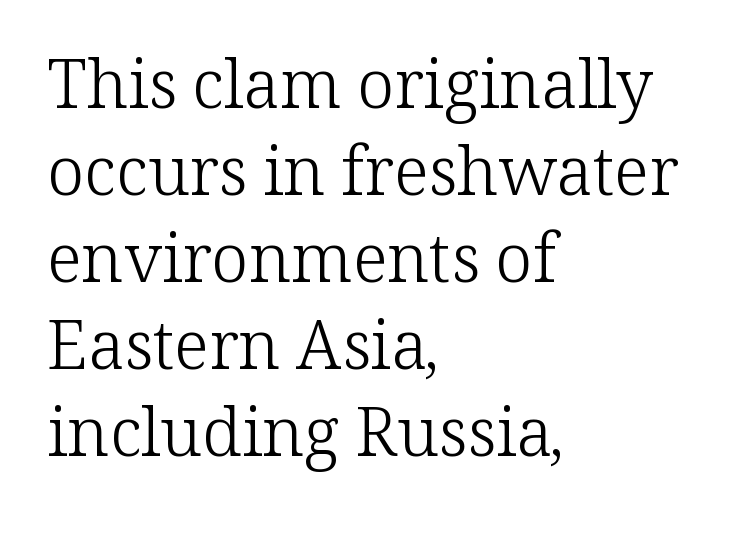
The image shows 67 px light serif type, upright; set left-aligned, normal line spacing (1.3x), normal letter spacing, not underlined; low stroke contrast and a medium x-height.
